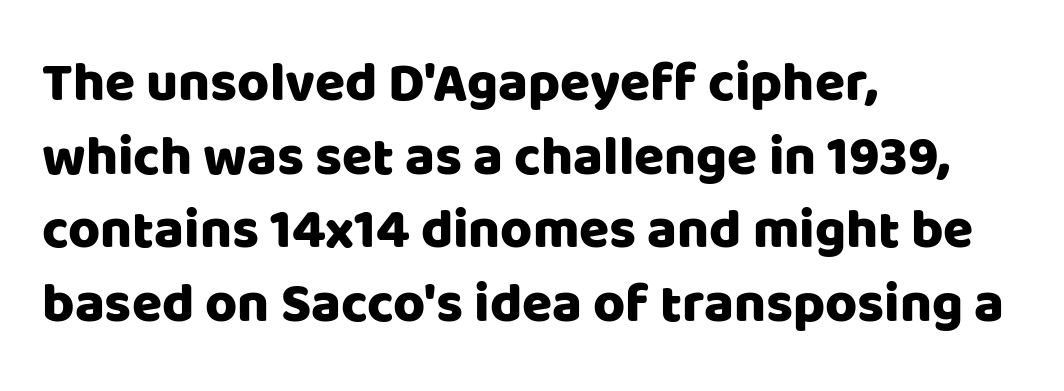
{"serif": "no", "italic": "no", "width": "normal", "stroke_contrast": "low", "x_height": "large", "monospaced": "no", "underline": "no", "align": "left", "line_spacing": "normal", "line_spacing_ratio": 1.34, "letter_spacing": "normal", "letter_spacing_em": 0.0, "glyph_px": 55}
